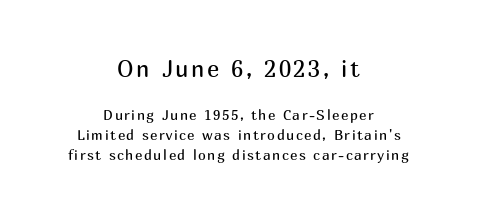
{"italic": "no", "bold": "no", "underline": "no", "align": "center", "line_spacing": "normal", "line_spacing_ratio": 1.45, "larger_block": "first", "size_ratio": 1.64, "glyph_px": 23}
